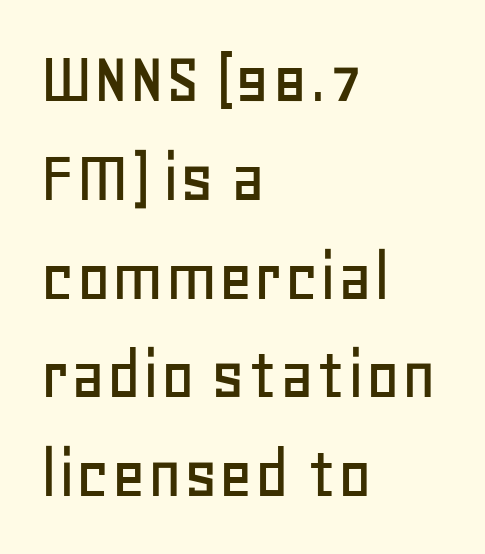
Q: Is the text italic (slanted)? A: No, it is upright.
Q: Is the typeface a serif or a sans-serif typeface? A: Sans-serif.
Q: Is the text underlined? A: No.
Q: How is the paragraph aligned? A: Left-aligned.
Q: Is the spacing between letters normal or unusually wide? A: Normal.
Q: Is the spacing between lines tight, normal or loose? A: Normal.
Q: Width (condensed, normal, or wide)? A: Normal.
Q: Stroke contrast? A: Low.
Q: x-height? A: Large.
Q: Monospaced? A: No.
